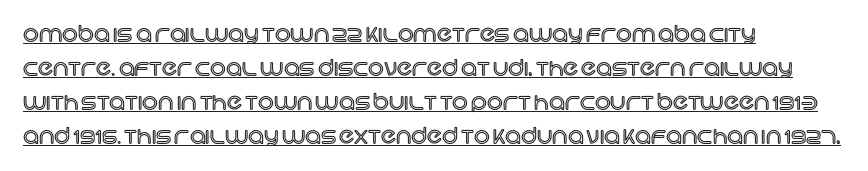
Every row of glyphs begins at an identical x-position on the left. Posture: straight, roman, zero tilt. Honestly, the row spacing looks completely unremarkable. A rule runs beneath these lines of type.
